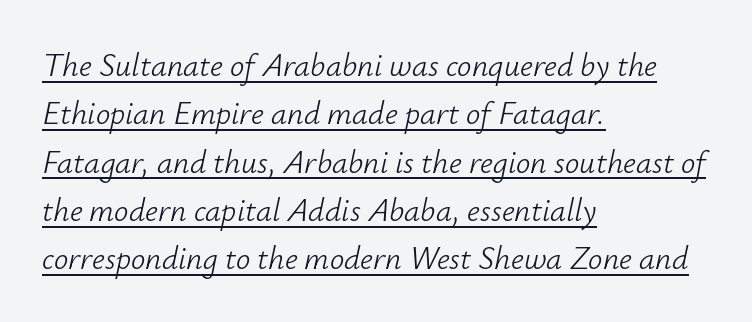
If you measured baseline to baseline, you'd find a middling distance. The face used here is proportionally spaced, like ordinary book or web type. Each line starts at the same left margin while the right side varies. Is this a heavy cut? Hardly; it is regular or lighter. Emphasis is given by a line drawn under the lettering.
